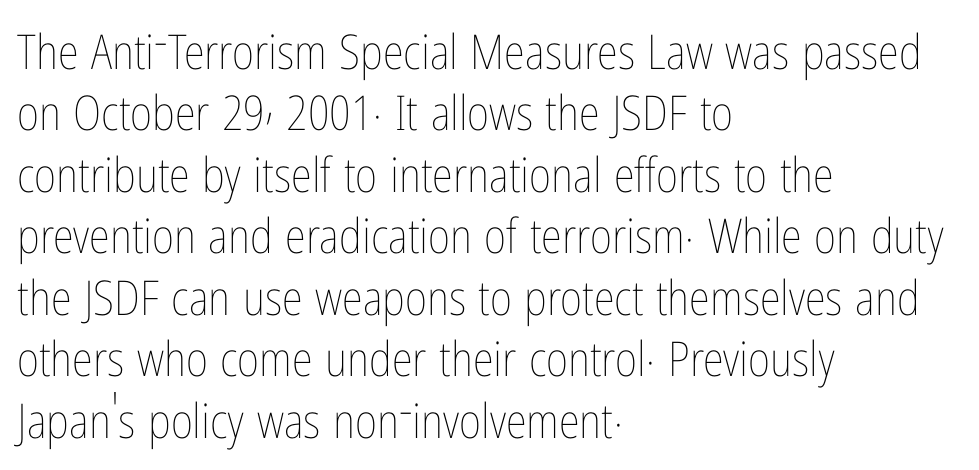
The image shows 48 px thin, condensed type, upright; set left-aligned, normal line spacing (1.28x), normal letter spacing, not underlined; low stroke contrast and a medium x-height.
